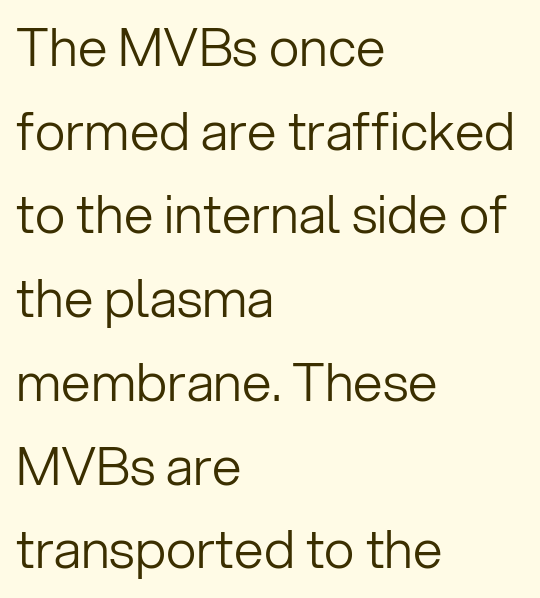
Q: Is the text bold? A: No.
Q: Is the text italic (slanted)? A: No, it is upright.
Q: Is the typeface a serif or a sans-serif typeface? A: Sans-serif.
Q: Is the text underlined? A: No.
Q: How is the paragraph aligned? A: Left-aligned.
Q: Is the spacing between letters normal or unusually wide? A: Normal.
Q: Is the spacing between lines tight, normal or loose? A: Normal.
Q: Width (condensed, normal, or wide)? A: Normal.
Q: Stroke contrast? A: Low.
Q: x-height? A: Medium.
Q: Monospaced? A: No.
